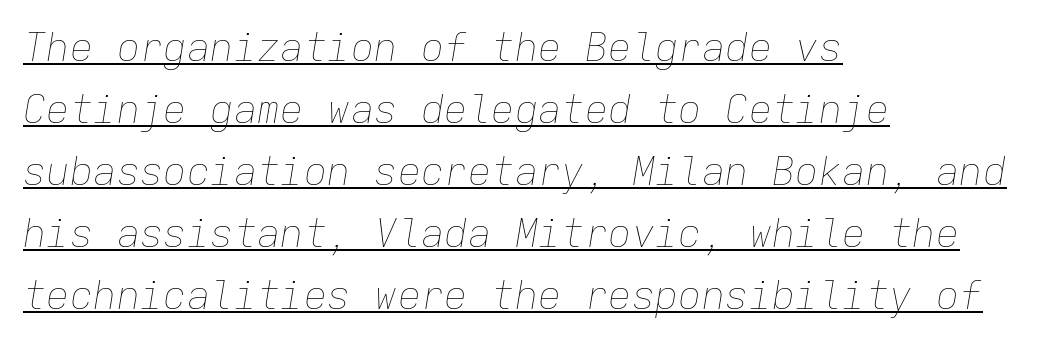
{"italic": "yes", "lean": "right", "slant_degrees": 9, "bold": "no", "weight": "thin", "width": "normal", "stroke_contrast": "low", "x_height": "medium", "monospaced": "yes", "underline": "yes", "align": "left", "line_spacing": "normal", "line_spacing_ratio": 1.59, "letter_spacing": "normal", "letter_spacing_em": 0.0, "glyph_px": 39}
